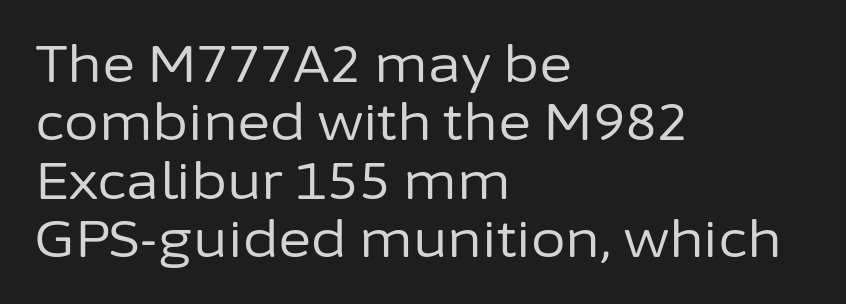
Typeset ragged right — the left edge is the straight one. Unmarked baselines from the first word to the last. Stem width sits at or under what a default text font uses. Serifs: no, the terminals of the letterforms are clean. A typesetter would call this zero additional tracking. No italicization has been applied; the sample stays upright.
